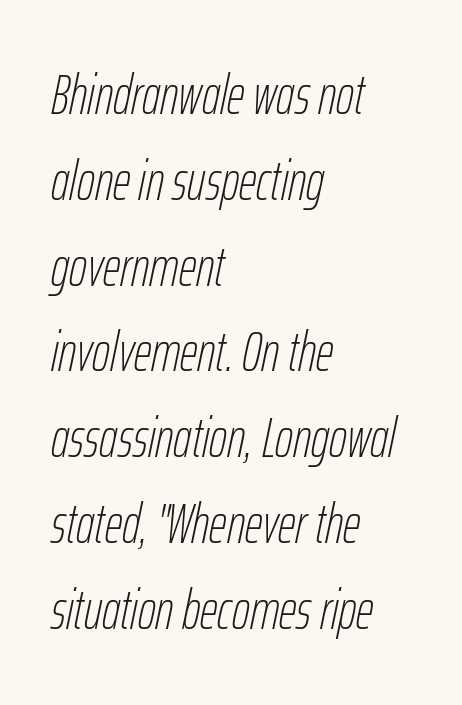
The paragraph has a hard left edge and a soft right edge. Each letter keeps its own natural width here, so spacing adapts to shape. Leading matches the norm, producing a regular column. The specimen omits any rule beneath the text block's lines. Italic? Definitely — the glyphs are oblique.
